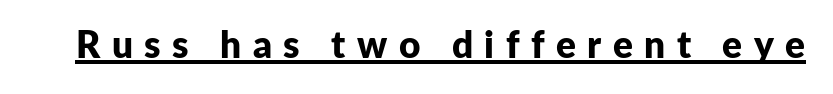
The lettering stays uniformly vertical, giving the passage a roman look. Caption: expanded tracking, letters set apart. The designer went with a sans here, leaving each stem footless. The words here are underlined. Its strokes are broad and dark, the hallmark of bold type.
